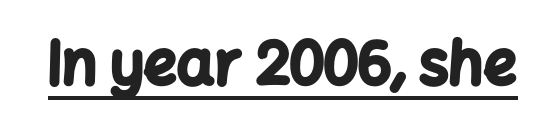
Q: Is the text bold? A: Yes.
Q: Is the text italic (slanted)? A: No, it is upright.
Q: Is the typeface a serif or a sans-serif typeface? A: Sans-serif.
Q: Is the text underlined? A: Yes.
Q: Is the spacing between letters normal or unusually wide? A: Normal.
Q: Width (condensed, normal, or wide)? A: Normal.
Q: Stroke contrast? A: Low.
Q: x-height? A: Medium.
Q: Monospaced? A: No.
